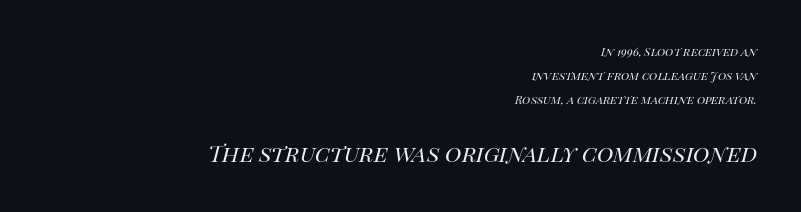
Q: Is the text bold? A: No.
Q: Is the text italic (slanted)? A: Yes, it leans right by about 14 degrees.
Q: Is the text underlined? A: No.
Q: How is the paragraph aligned? A: Right-aligned.
Q: Is the spacing between letters normal or unusually wide? A: Normal.
Q: Which block of text is set in a larger size, the first (top) or the second (bottom)? A: The second (bottom) one.
Q: Width (condensed, normal, or wide)? A: Normal.
Q: Stroke contrast? A: High.
Q: x-height? A: Large.
Q: Monospaced? A: No.
